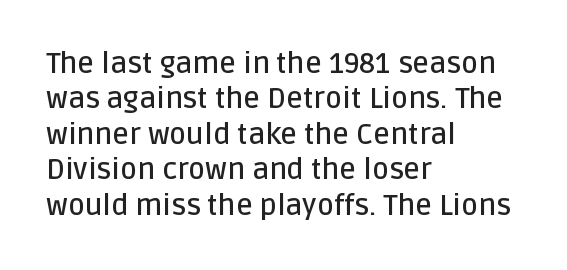
As a designer I'd log this as weight 600, semibold. Think of a printed novel: that variable character pitch is what you see here. The rendering keeps characters at their native spacing. Italic? Not at all — the glyphs are vertical. Teacher's note: observe the even left margin — that is flush-left alignment. Serifs: no, the terminals of the letterforms are clean.
